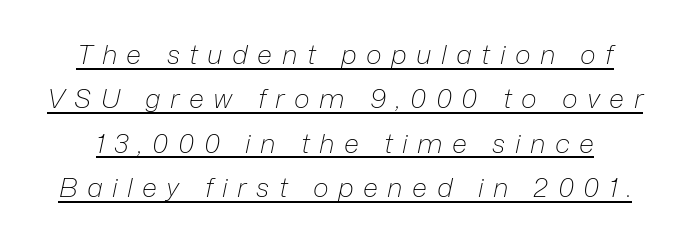
You can tell it's italic because the verticals aren't actually vertical. Descenders here cross a horizontal rule under the line. Someone cranked the tracking dial way up on this one. Stem width sits at or under what a default text font uses. One glance says typical: line gaps are just what's usual.
